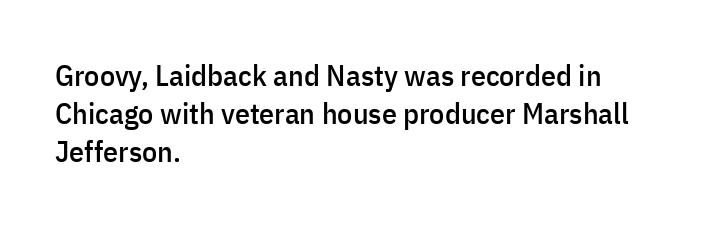
{"serif": "no", "italic": "no", "width": "condensed", "stroke_contrast": "low", "x_height": "medium", "monospaced": "no", "underline": "no", "align": "left", "line_spacing": "normal", "line_spacing_ratio": 1.26, "letter_spacing": "normal", "letter_spacing_em": 0.0, "glyph_px": 30}
